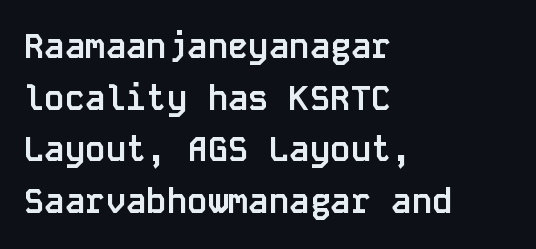
Spacing verdict: monospaced, one width for all characters. Casual observation: everything's shoved over to the left. Check the space under the baseline: it is left empty. Plenty of ink on the page — the face is bold. To sum up the face: it is a sans, with no serifs. The passage shown has conventional tracking throughout.
